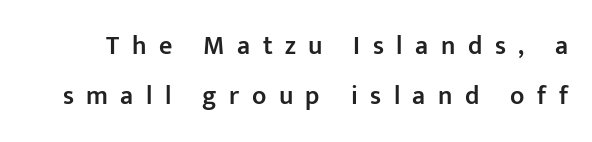
The image shows 26 px text type, upright; set loose line spacing (1.92x), unusually wide letter spacing (+0.48 em), not underlined.
